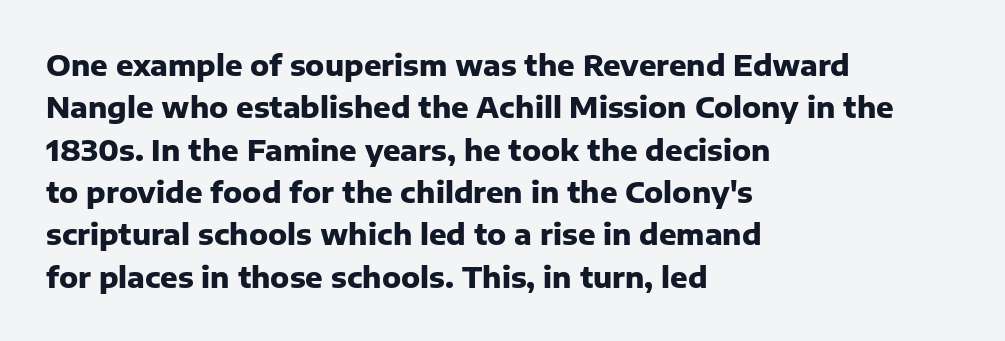
{"serif": "no", "italic": "no", "bold": "yes", "weight": "heavy", "width": "normal", "stroke_contrast": "low", "x_height": "medium", "monospaced": "no", "underline": "no", "align": "left", "line_spacing": "normal", "line_spacing_ratio": 1.46, "letter_spacing": "normal", "letter_spacing_em": 0.0, "glyph_px": 29}
